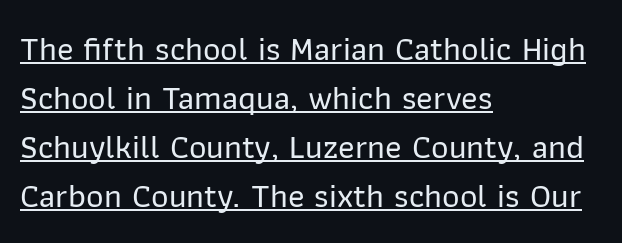
These lines are rendered in a variable-pitch font. Glyph-to-glyph distance matches everyday printed text. Layout note: lines flush left. The rendering shows plain stroke endings on the letterforms — a sans-serif design.
